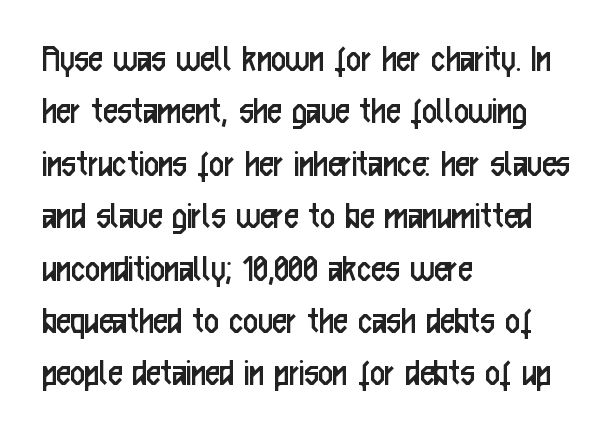
The image shows 40 px regular-weight, condensed sans-serif type, upright; set left-aligned, normal line spacing (1.31x), normal letter spacing, not underlined; low stroke contrast and a medium x-height.
